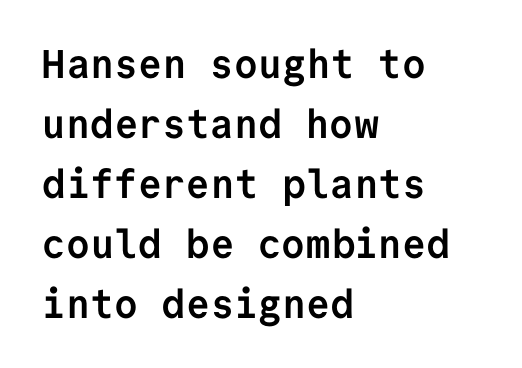
{"serif": "no", "italic": "no", "bold": "yes", "weight": "semibold", "width": "normal", "stroke_contrast": "low", "x_height": "medium", "monospaced": "yes", "underline": "no", "align": "left", "line_spacing": "normal", "line_spacing_ratio": 1.5, "letter_spacing": "normal", "letter_spacing_em": 0.0, "glyph_px": 40}
